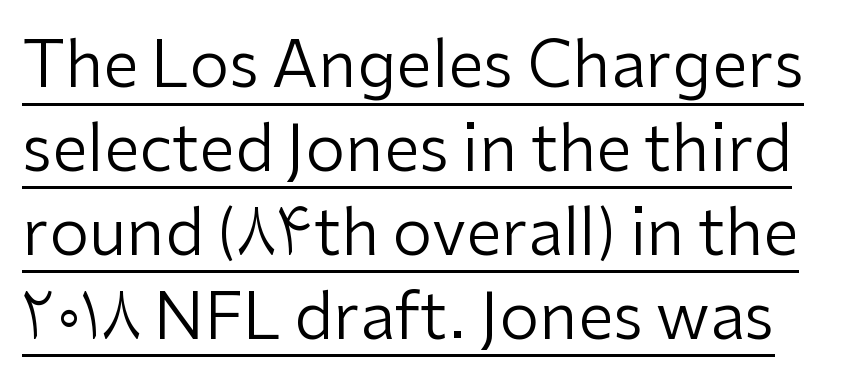
The image shows 64 px regular-weight sans-serif type, upright; set normal line spacing (1.31x), normal letter spacing, underlined; low stroke contrast and a medium x-height.
